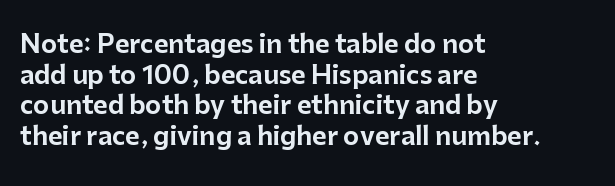
{"italic": "no", "underline": "no", "align": "left", "line_spacing_ratio": 1.23, "letter_spacing": "normal", "letter_spacing_em": 0.0, "glyph_px": 25}
